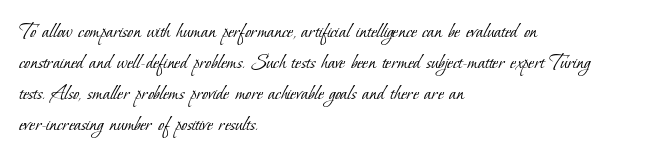
No word sits above an underline. Words appear dense and cohesive because spacing is normal. The ragged edge is on the right, which tells us the setting is flush left. If you measured baseline to baseline, you'd find a middling distance.
